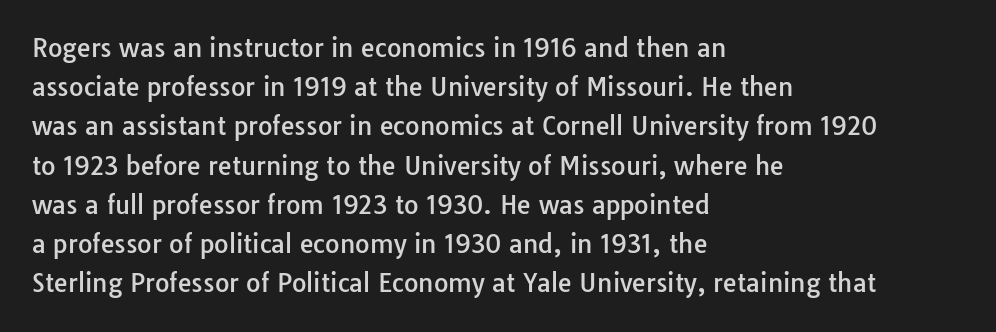
{"italic": "no", "underline": "no", "align": "left", "line_spacing": "normal", "line_spacing_ratio": 1.57, "letter_spacing": "normal", "letter_spacing_em": 0.0, "glyph_px": 25}
